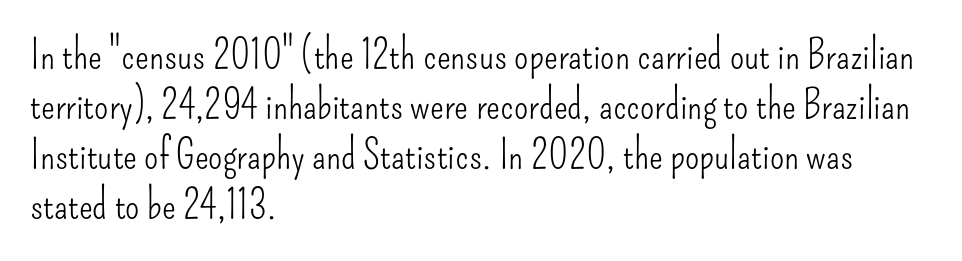
Q: Is the text bold? A: No.
Q: Is the text italic (slanted)? A: No, it is upright.
Q: Is the typeface a serif or a sans-serif typeface? A: Sans-serif.
Q: Is the text underlined? A: No.
Q: How is the paragraph aligned? A: Left-aligned.
Q: Is the spacing between letters normal or unusually wide? A: Normal.
Q: Width (condensed, normal, or wide)? A: Condensed.
Q: Stroke contrast? A: Low.
Q: x-height? A: Small.
Q: Monospaced? A: No.
